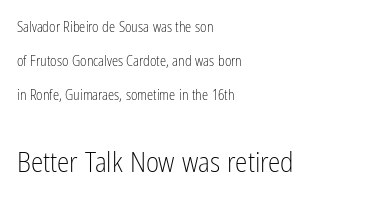
Q: Is the text bold? A: No.
Q: Is the text italic (slanted)? A: No, it is upright.
Q: Is the typeface a serif or a sans-serif typeface? A: Sans-serif.
Q: Is the text underlined? A: No.
Q: How is the paragraph aligned? A: Left-aligned.
Q: Is the spacing between letters normal or unusually wide? A: Normal.
Q: Is the spacing between lines tight, normal or loose? A: Loose.
Q: Which block of text is set in a larger size, the first (top) or the second (bottom)? A: The second (bottom) one.
Q: Width (condensed, normal, or wide)? A: Condensed.
Q: Stroke contrast? A: Low.
Q: x-height? A: Medium.
Q: Monospaced? A: No.
